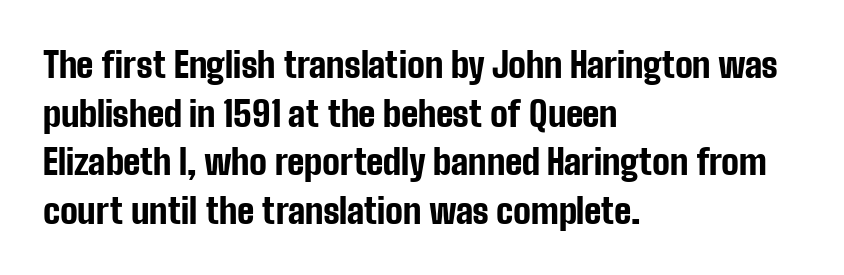
The image shows 35 px bold, condensed sans-serif type, upright; set left-aligned, normal line spacing (1.39x), normal letter spacing, not underlined; low stroke contrast and a medium x-height.
